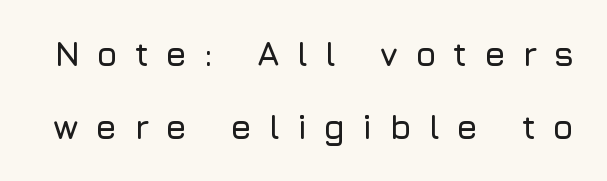
Descenders are the only things crossing below the line. A typesetter would call this leading open, well beyond the default. The passage shown has open, widely tracked lettering throughout. Classification — sans serif. Is there any slant? The stems are plumb.
